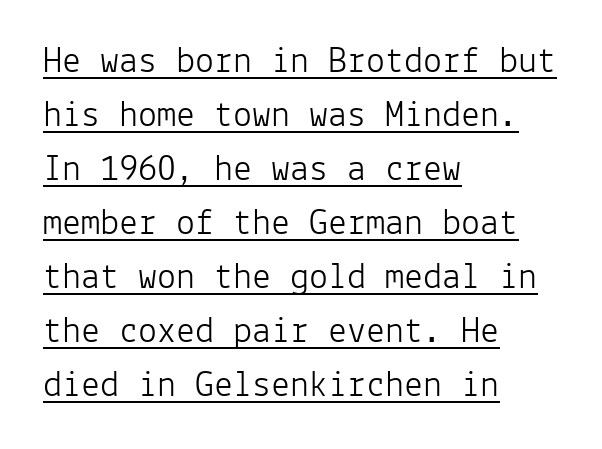
Nothing sits at the stroke ends, so this counts as sans-serif. Caption: lettering with a line underneath. The paragraph has a hard left edge and a soft right edge. A typesetter would call this monospace, since all characters share one set width. Nobody touched the tracking dial on this one.
